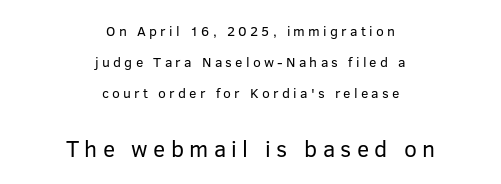
Q: Is the text bold? A: No.
Q: Is the text italic (slanted)? A: No, it is upright.
Q: Is the text underlined? A: No.
Q: How is the paragraph aligned? A: Centered.
Q: Is the spacing between letters normal or unusually wide? A: Unusually wide.
Q: Is the spacing between lines tight, normal or loose? A: Loose.
Q: Which block of text is set in a larger size, the first (top) or the second (bottom)? A: The second (bottom) one.
